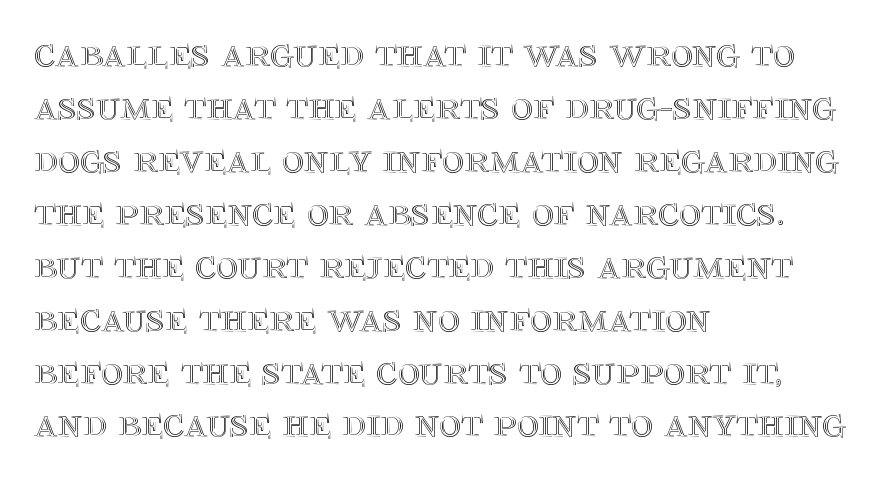
Visually the block forms a straight wall on the left and a jagged coastline on the right. Does extra space separate the letters? No, they use regular spacing. Proportional: the letters do not fall into vertical columns. The axis of the letterforms is exactly vertical. The string is rendered with underlining switched off.
